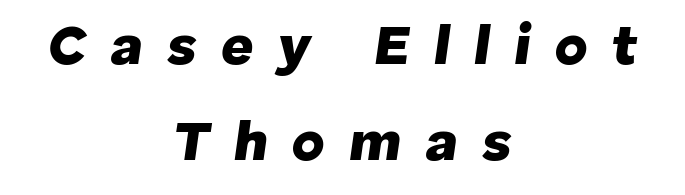
Rule under the text: the space is simply empty. Do the characters align in a grid? No, the font is proportional. I'd describe the lettering as bold — thick and assertive. Centered paragraph, ragged on both sides. The tracking jumps out immediately: characters are airy and widely separated.
